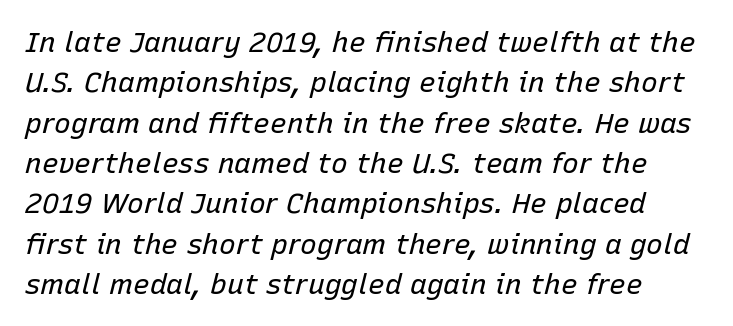
{"italic": "yes", "lean": "right", "slant_degrees": 15, "bold": "no", "weight": "regular", "width": "normal", "stroke_contrast": "low", "x_height": "medium", "monospaced": "no", "underline": "no", "line_spacing": "normal", "line_spacing_ratio": 1.44, "letter_spacing": "normal", "letter_spacing_em": 0.0, "glyph_px": 28}
